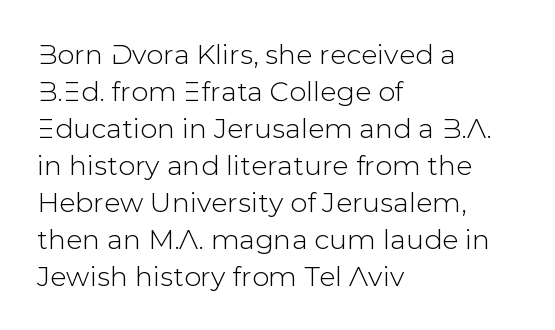
{"italic": "no", "underline": "no", "align": "left", "line_spacing": "normal", "line_spacing_ratio": 1.37, "letter_spacing": "normal", "letter_spacing_em": 0.0, "glyph_px": 27}
